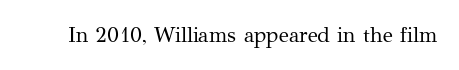
{"italic": "no", "bold": "no", "underline": "no", "letter_spacing": "normal", "letter_spacing_em": 0.0, "glyph_px": 21}
